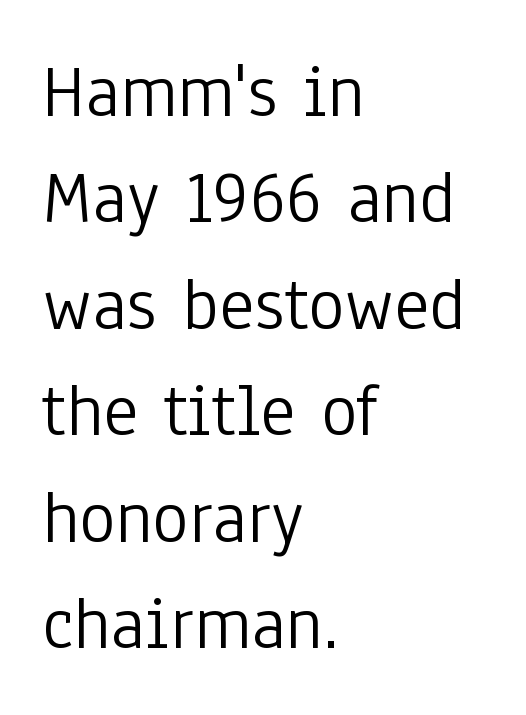
The image shows 76 px light, condensed sans-serif type, upright; set left-aligned, normal line spacing (1.4x), normal letter spacing, not underlined; low stroke contrast and a medium x-height.
